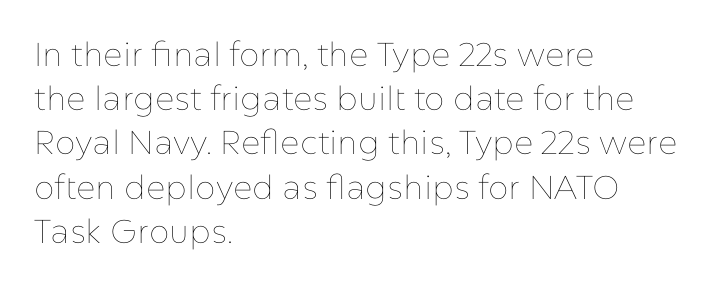
{"italic": "no", "bold": "no", "weight": "thin", "width": "normal", "stroke_contrast": "low", "x_height": "medium", "monospaced": "no", "underline": "no", "align": "left", "line_spacing": "normal", "line_spacing_ratio": 1.34, "letter_spacing": "normal", "letter_spacing_em": 0.0, "glyph_px": 33}
